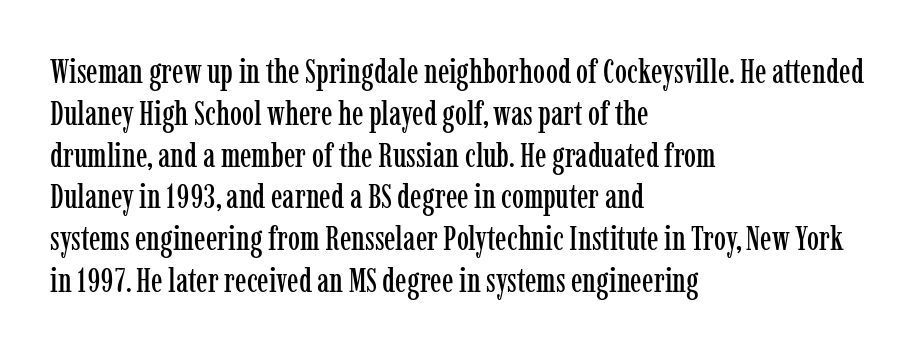
{"serif": "yes", "italic": "no", "width": "condensed", "stroke_contrast": "low", "x_height": "medium", "monospaced": "no", "underline": "no", "align": "left", "line_spacing_ratio": 1.23, "letter_spacing": "normal", "letter_spacing_em": 0.0, "glyph_px": 34}
